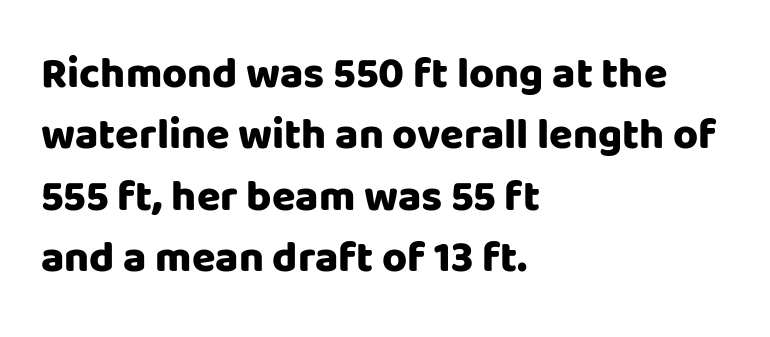
Q: Is the text bold? A: Yes.
Q: Is the text italic (slanted)? A: No, it is upright.
Q: Is the typeface a serif or a sans-serif typeface? A: Sans-serif.
Q: Is the text underlined? A: No.
Q: How is the paragraph aligned? A: Left-aligned.
Q: Is the spacing between letters normal or unusually wide? A: Normal.
Q: Is the spacing between lines tight, normal or loose? A: Normal.
Q: Width (condensed, normal, or wide)? A: Normal.
Q: Stroke contrast? A: Low.
Q: x-height? A: Large.
Q: Monospaced? A: No.
